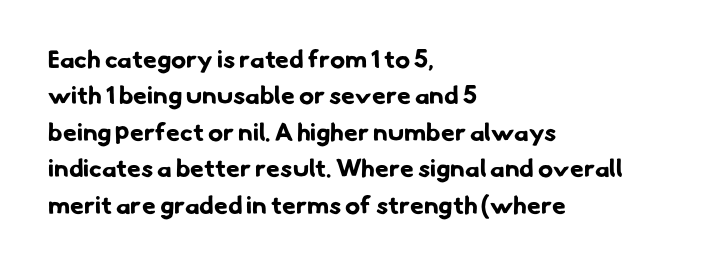
The image shows 25 px bold type; set left-aligned, normal line spacing (1.46x), normal letter spacing, not underlined.
